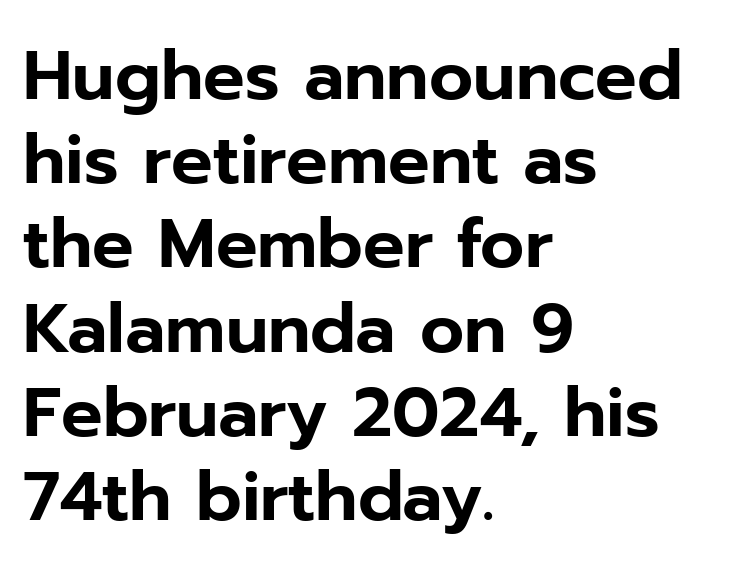
{"serif": "no", "italic": "no", "width": "normal", "stroke_contrast": "low", "x_height": "medium", "monospaced": "no", "underline": "no", "align": "left", "line_spacing_ratio": 1.22, "letter_spacing": "normal", "letter_spacing_em": 0.0, "glyph_px": 69}
